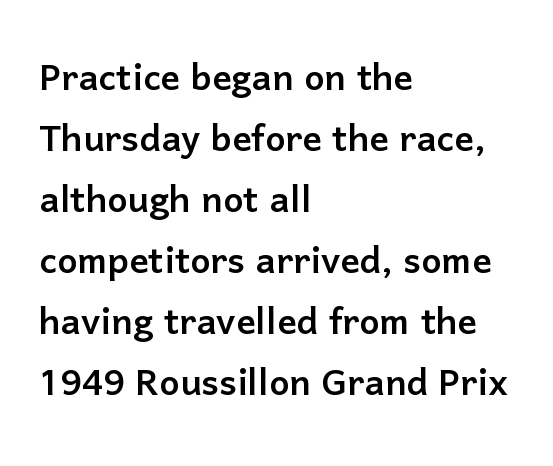
A roman cut, with each character standing at attention. Proportional: the letters do not fall into vertical columns. The space directly below the letters is spotless. This is sans-serif lettering, the kind often seen on screens and signage.
